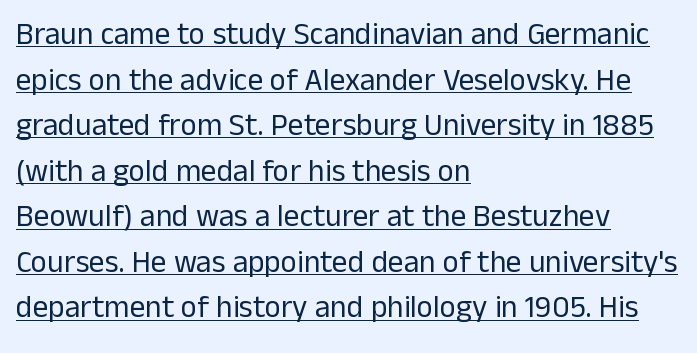
The image shows 31 px regular-weight sans-serif type, upright; set left-aligned, normal line spacing (1.47x), normal letter spacing, underlined; low stroke contrast and a medium x-height.
